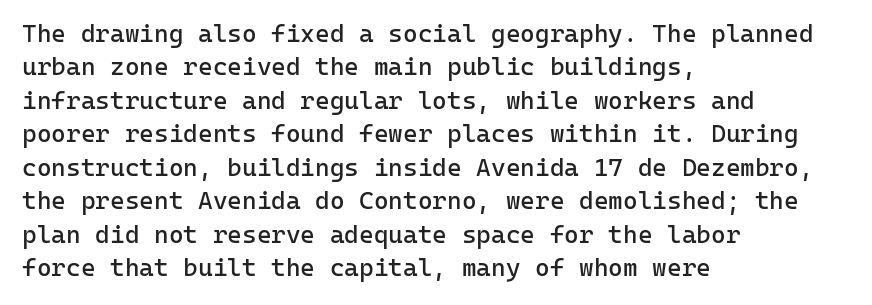
Notice how the stems are strictly vertical — no italics here. Clear beneath every line of the passage. Compared with typical paragraphs, the rows here are spaced about the same. The letters look calm and open, with moderate or lighter stems. Spacing between characters is what you'd get straight out of the box.
